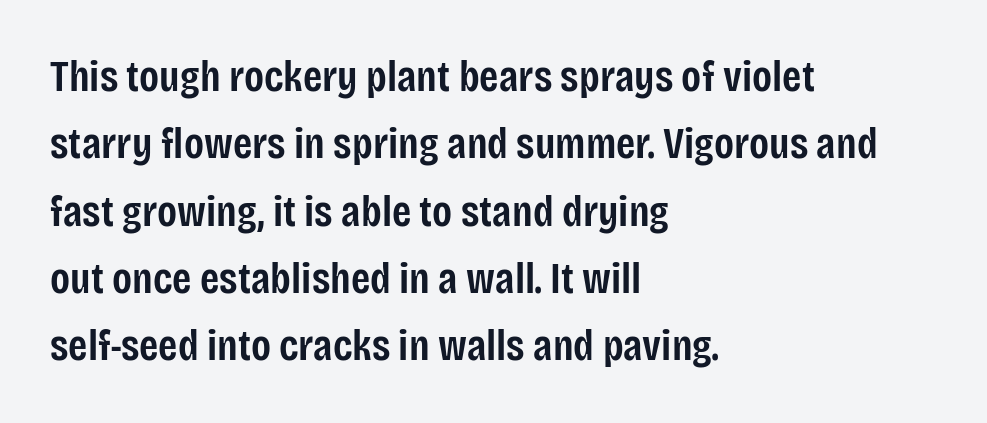
The image shows 44 px semibold, condensed sans-serif type, upright; set left-aligned, normal line spacing (1.53x), normal letter spacing, not underlined; low stroke contrast and a large x-height.
